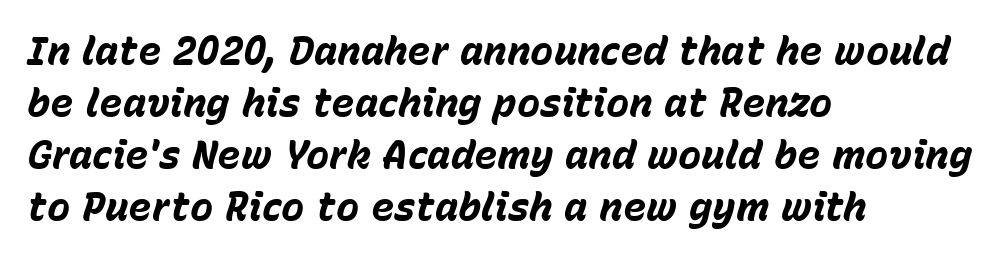
Q: Is the text bold? A: Yes.
Q: Is the text italic (slanted)? A: Yes, it leans right by about 15 degrees.
Q: Is the text underlined? A: No.
Q: How is the paragraph aligned? A: Left-aligned.
Q: Is the spacing between letters normal or unusually wide? A: Normal.
Q: Is the spacing between lines tight, normal or loose? A: Normal.
Q: Width (condensed, normal, or wide)? A: Normal.
Q: Stroke contrast? A: Low.
Q: x-height? A: Medium.
Q: Monospaced? A: No.
